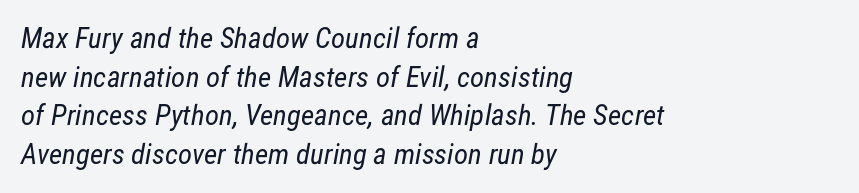
Unlike a traditional serif, this face leaves its strokes unadorned. The letters advance in unequal steps, a hallmark of proportional type. How are the letters spaced? Ordinarily, with no added tracking. No chunkiness to these letters — they're not bold. Students, observe: this is what conventionally led text looks like. Underline: absent.
